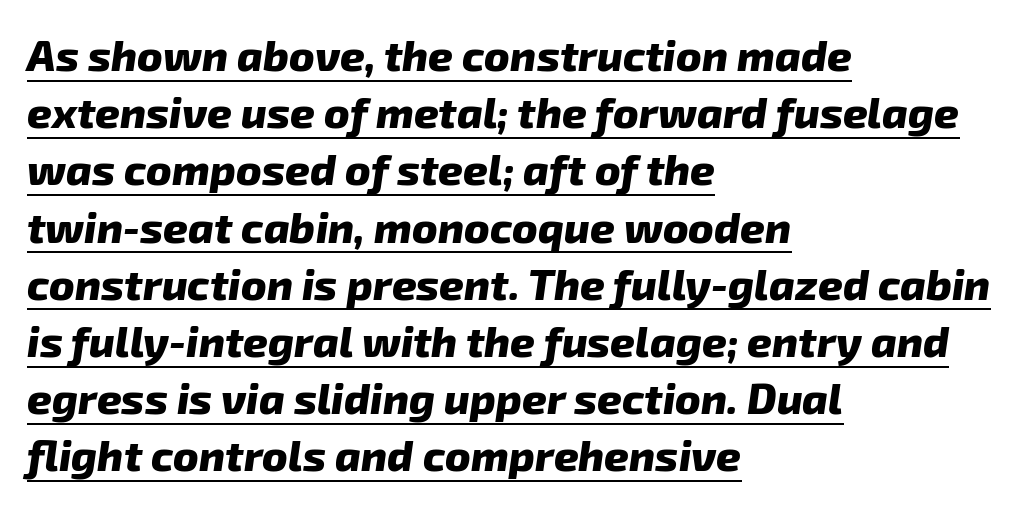
Q: Is the text bold? A: Yes.
Q: Is the typeface a serif or a sans-serif typeface? A: Sans-serif.
Q: Is the text underlined? A: Yes.
Q: How is the paragraph aligned? A: Left-aligned.
Q: Is the spacing between letters normal or unusually wide? A: Normal.
Q: Is the spacing between lines tight, normal or loose? A: Normal.
Q: Width (condensed, normal, or wide)? A: Normal.
Q: Stroke contrast? A: Low.
Q: x-height? A: Medium.
Q: Monospaced? A: No.
